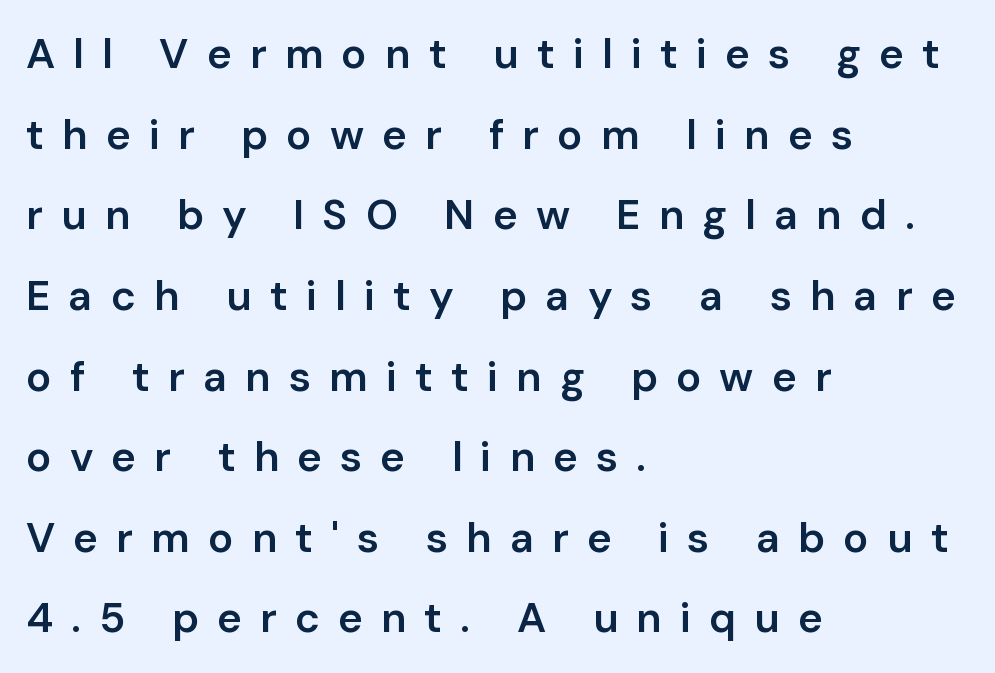
The specimen reads as upright at a glance. A typesetter would call this heavily tracked-out type. The designer went with a sans here, leaving each stem footless. Students, this is semibold: more ink than regular, less than bold. The setting favours the left margin, as ordinary paragraphs usually do. This rendering features lettering with no underline.
